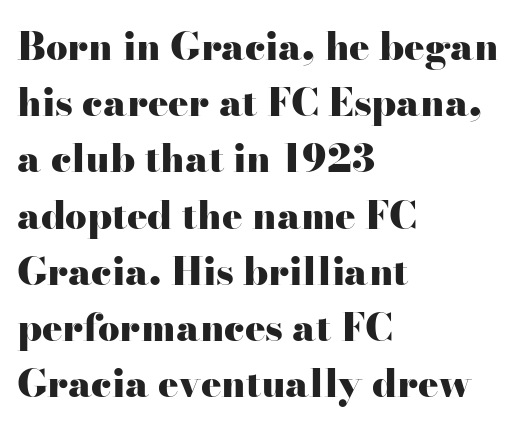
This sample has the flowing, uneven cadence of proportional lettering. A typesetter would label this face a serif. The rendering keeps characters at their native spacing. Posture: upright roman.
